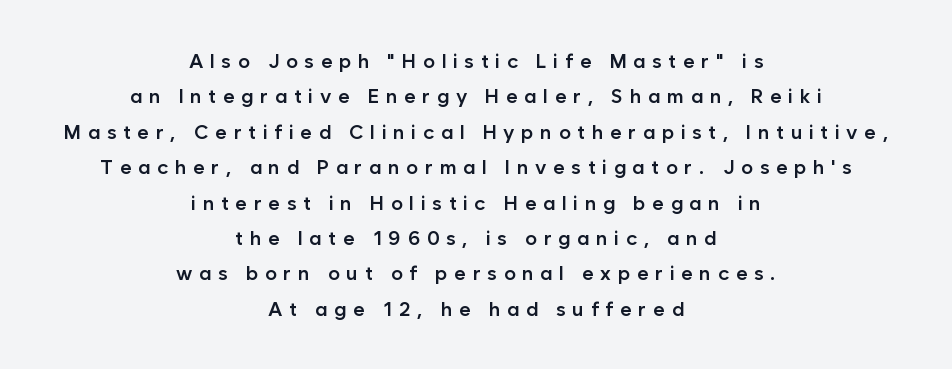
The image shows 20 px text type, upright; set centered, line spacing 1.77x, unusually wide letter spacing (+0.33 em), not underlined.
